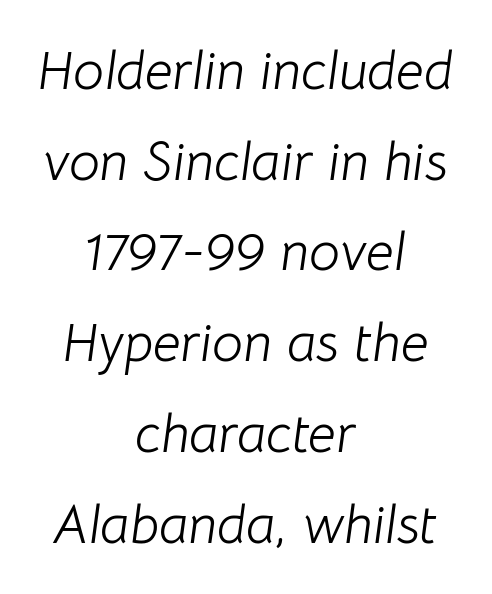
{"italic": "yes", "lean": "right", "slant_degrees": 8, "bold": "no", "weight": "light", "width": "normal", "stroke_contrast": "low", "x_height": "medium", "monospaced": "no", "underline": "no", "align": "center", "line_spacing": "normal", "line_spacing_ratio": 1.65, "letter_spacing": "normal", "letter_spacing_em": 0.0, "glyph_px": 55}
